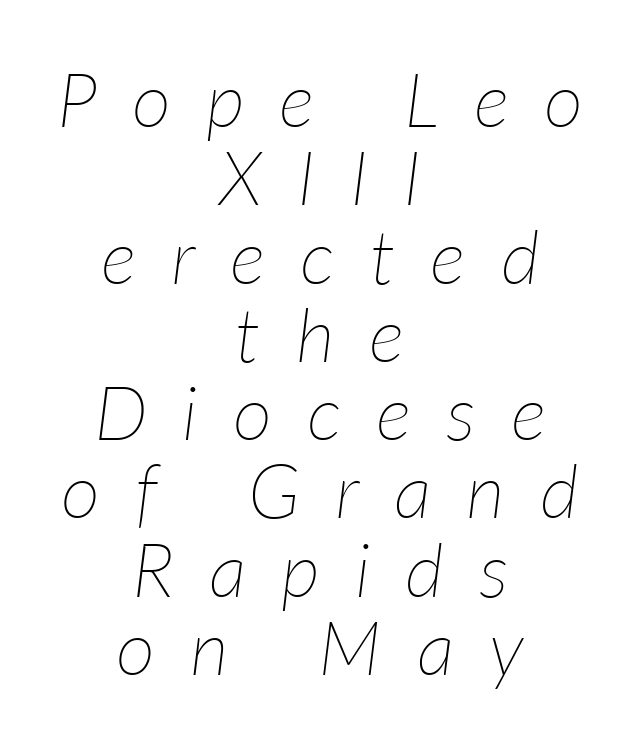
{"italic": "yes", "lean": "right", "slant_degrees": 7, "bold": "no", "weight": "thin", "width": "normal", "stroke_contrast": "low", "x_height": "medium", "monospaced": "no", "underline": "no", "align": "center", "line_spacing": "tight", "line_spacing_ratio": 1.03, "letter_spacing": "wide", "letter_spacing_em": 0.46, "glyph_px": 76}
